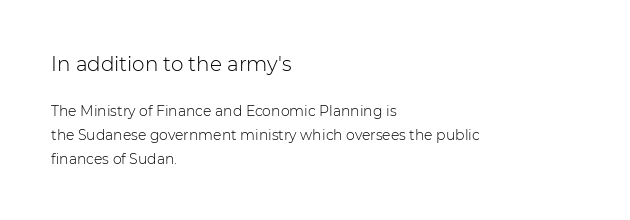
{"italic": "no", "bold": "no", "underline": "no", "align": "left", "line_spacing_ratio": 1.73, "letter_spacing": "normal", "letter_spacing_em": 0.0, "larger_block": "first", "size_ratio": 1.43, "glyph_px": 20}
